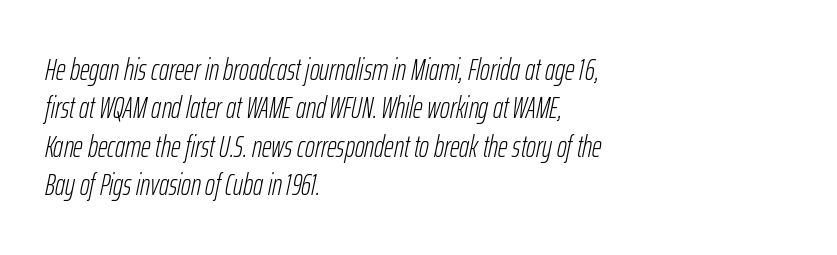
The typesetter chose a ragged-right arrangement here. A normal amount of white space separates one row of letters from the next. Observe the lean: these are italic letterforms. These lines are rendered in a variable-pitch font. Spacing between characters is what you'd get straight out of the box.
